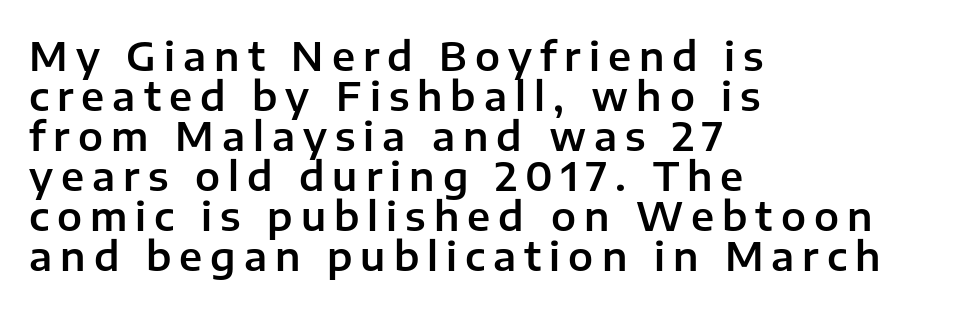
{"serif": "no", "italic": "no", "width": "normal", "stroke_contrast": "low", "x_height": "medium", "monospaced": "no", "underline": "no", "align": "left", "line_spacing": "tight", "line_spacing_ratio": 1.0, "letter_spacing": "wide", "letter_spacing_em": 0.2, "glyph_px": 40}
